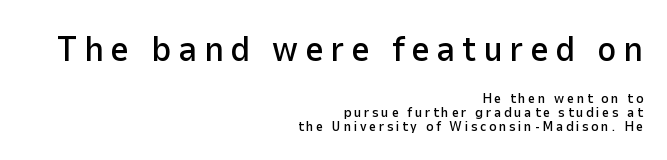
{"serif": "no", "italic": "no", "width": "normal", "stroke_contrast": "low", "x_height": "medium", "monospaced": "no", "underline": "no", "align": "right", "line_spacing": "tight", "line_spacing_ratio": 0.98, "larger_block": "first", "size_ratio": 2.57, "glyph_px": 36}
